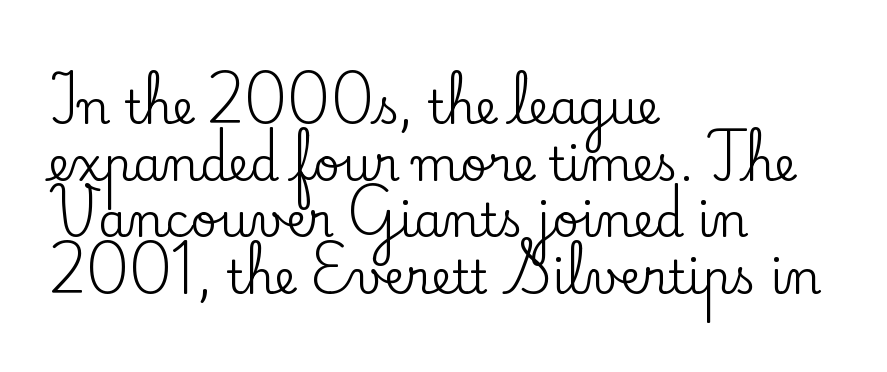
Every character sits straight up, as roman type does. Honestly, the letter spacing is just normal — you wouldn't notice it. These lines are rendered in a variable-pitch font. Rule under the text: the space is simply empty. The glyphs in this specimen are seriffed. Notice how the passage keeps a crisp vertical edge on the left only.
